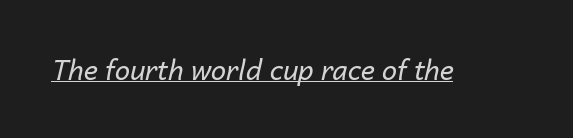
The image shows 27 px text type, italic (leaning right); set normal letter spacing, underlined.
